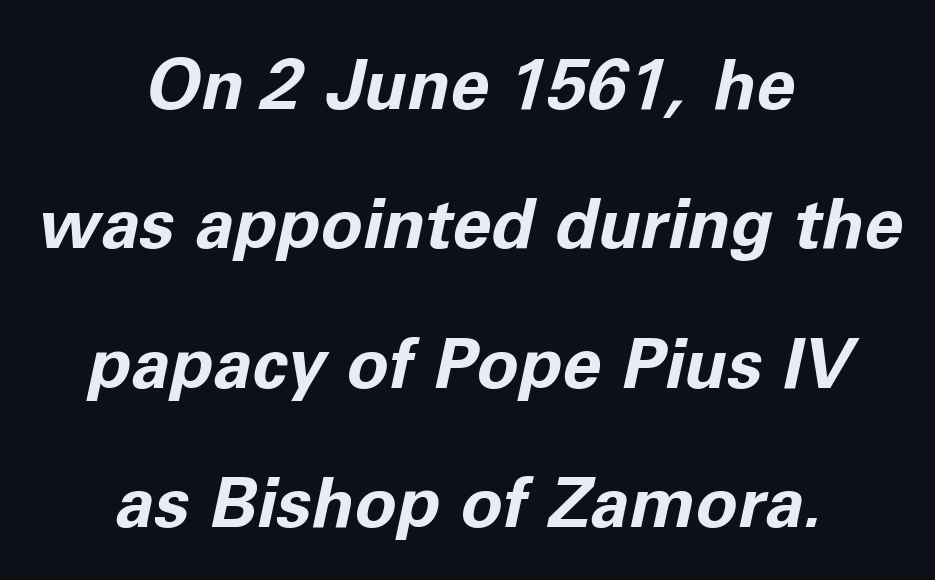
{"italic": "yes", "lean": "right", "slant_degrees": 11, "bold": "yes", "weight": "bold", "width": "normal", "stroke_contrast": "low", "x_height": "medium", "monospaced": "no", "underline": "no", "align": "center", "line_spacing": "loose", "line_spacing_ratio": 1.99, "letter_spacing": "normal", "letter_spacing_em": 0.0, "glyph_px": 70}
